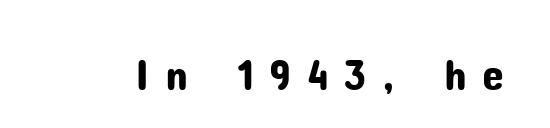
{"serif": "no", "italic": "no", "width": "normal", "stroke_contrast": "low", "x_height": "medium", "monospaced": "no", "underline": "no", "letter_spacing": "wide", "letter_spacing_em": 0.36, "glyph_px": 44}
